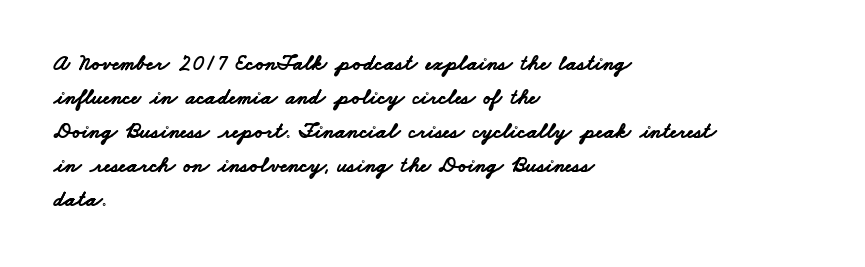
The image shows 22 px bold type; set left-aligned, normal line spacing (1.54x), normal letter spacing, not underlined.
